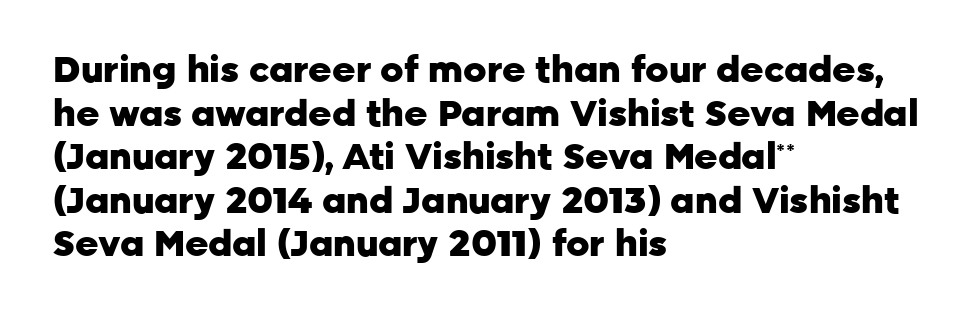
Q: Is the text bold? A: Yes.
Q: Is the text italic (slanted)? A: No, it is upright.
Q: Is the typeface a serif or a sans-serif typeface? A: Sans-serif.
Q: Is the text underlined? A: No.
Q: How is the paragraph aligned? A: Left-aligned.
Q: Is the spacing between letters normal or unusually wide? A: Normal.
Q: Width (condensed, normal, or wide)? A: Normal.
Q: Stroke contrast? A: Low.
Q: x-height? A: Medium.
Q: Monospaced? A: No.
